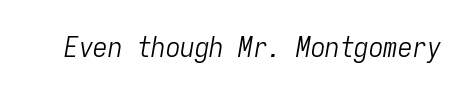
Q: Is the text bold? A: No.
Q: Is the text italic (slanted)? A: Yes, it leans right by about 9 degrees.
Q: Is the text underlined? A: No.
Q: Is the spacing between letters normal or unusually wide? A: Normal.
Q: Width (condensed, normal, or wide)? A: Condensed.
Q: Stroke contrast? A: Low.
Q: x-height? A: Medium.
Q: Monospaced? A: Yes.
